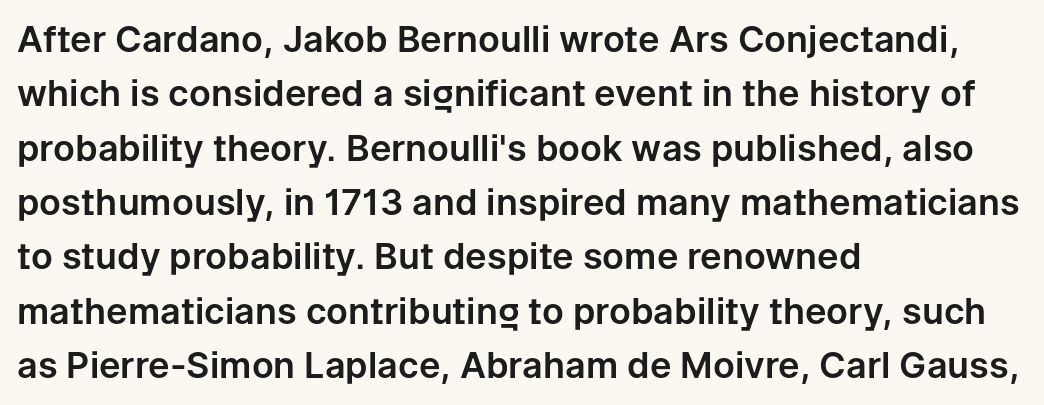
{"serif": "no", "italic": "no", "width": "normal", "stroke_contrast": "low", "x_height": "medium", "monospaced": "no", "underline": "no", "align": "left", "line_spacing": "normal", "line_spacing_ratio": 1.51, "letter_spacing": "normal", "letter_spacing_em": 0.0, "glyph_px": 36}
